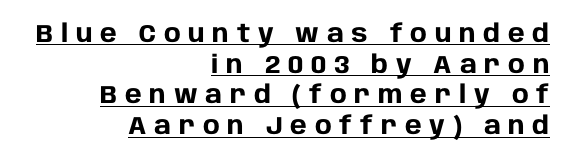
Q: Is the text bold? A: Yes.
Q: Is the text italic (slanted)? A: No, it is upright.
Q: Is the text underlined? A: Yes.
Q: How is the paragraph aligned? A: Right-aligned.
Q: Is the spacing between letters normal or unusually wide? A: Unusually wide.
